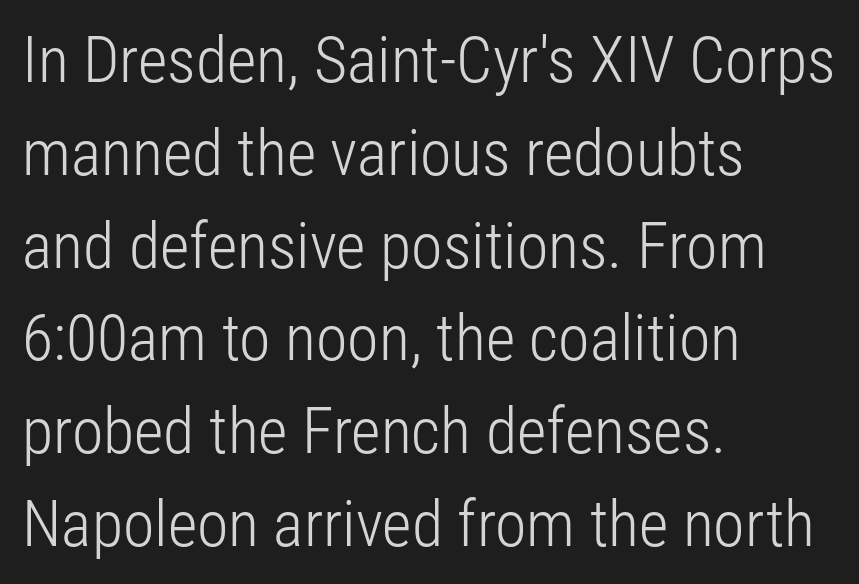
The image shows 64 px light, condensed sans-serif type, upright; set left-aligned, normal line spacing (1.45x), normal letter spacing, not underlined; low stroke contrast and a medium x-height.
